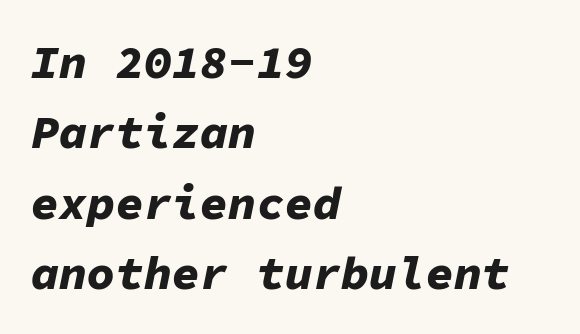
Q: Is the text bold? A: Yes.
Q: Is the text italic (slanted)? A: Yes, it leans right by about 11 degrees.
Q: Is the text underlined? A: No.
Q: How is the paragraph aligned? A: Left-aligned.
Q: Is the spacing between letters normal or unusually wide? A: Normal.
Q: Is the spacing between lines tight, normal or loose? A: Normal.
Q: Width (condensed, normal, or wide)? A: Normal.
Q: Stroke contrast? A: Low.
Q: x-height? A: Medium.
Q: Monospaced? A: Yes.
